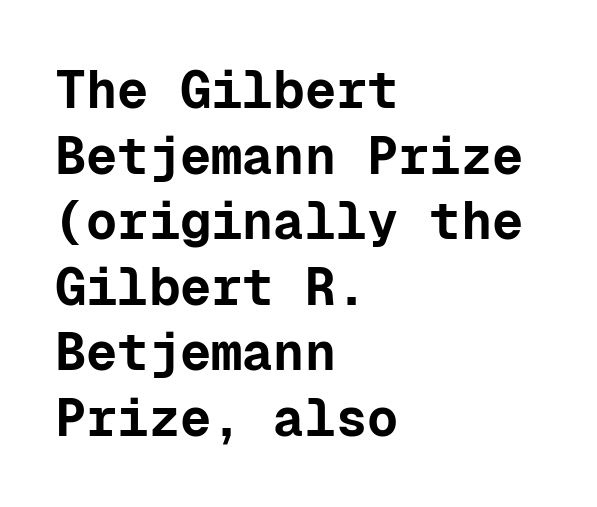
The image shows 52 px bold sans-serif type, upright, monospaced; set left-aligned, normal line spacing (1.26x), normal letter spacing, not underlined; low stroke contrast and a medium x-height.
